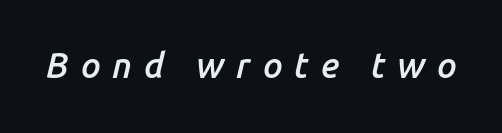
Q: Is the text bold? A: Semi-bold.
Q: Is the text italic (slanted)? A: Yes, it leans right by about 14 degrees.
Q: Is the text underlined? A: No.
Q: Is the spacing between letters normal or unusually wide? A: Unusually wide.
Q: Width (condensed, normal, or wide)? A: Normal.
Q: Stroke contrast? A: Low.
Q: x-height? A: Medium.
Q: Monospaced? A: No.
